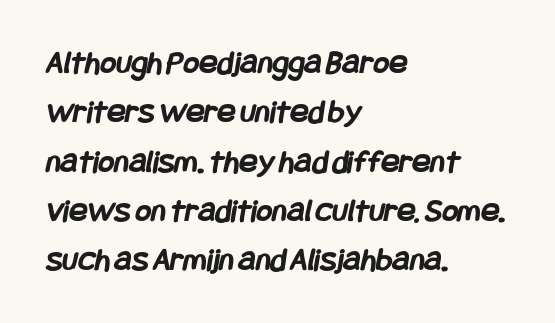
Q: Is the text bold? A: Yes.
Q: Is the typeface a serif or a sans-serif typeface? A: Sans-serif.
Q: Is the text underlined? A: No.
Q: How is the paragraph aligned? A: Left-aligned.
Q: Is the spacing between letters normal or unusually wide? A: Normal.
Q: Is the spacing between lines tight, normal or loose? A: Normal.
Q: Width (condensed, normal, or wide)? A: Condensed.
Q: Stroke contrast? A: Low.
Q: x-height? A: Large.
